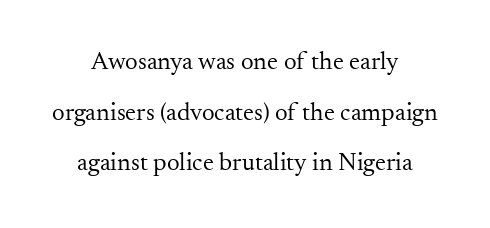
{"italic": "no", "bold": "no", "underline": "no", "align": "center", "line_spacing": "loose", "line_spacing_ratio": 2.03, "letter_spacing": "normal", "letter_spacing_em": 0.0, "glyph_px": 25}
